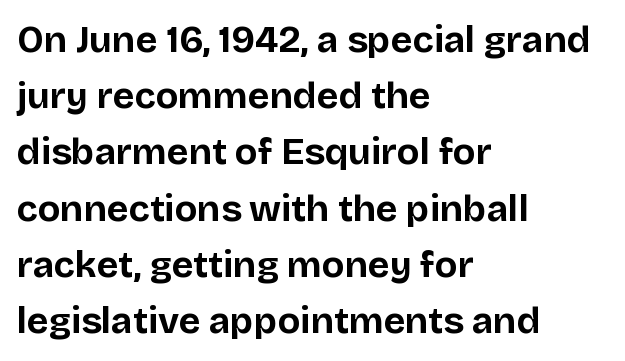
The image shows 37 px bold sans-serif type, upright; set left-aligned, normal line spacing (1.52x), normal letter spacing, not underlined; low stroke contrast and a large x-height.
